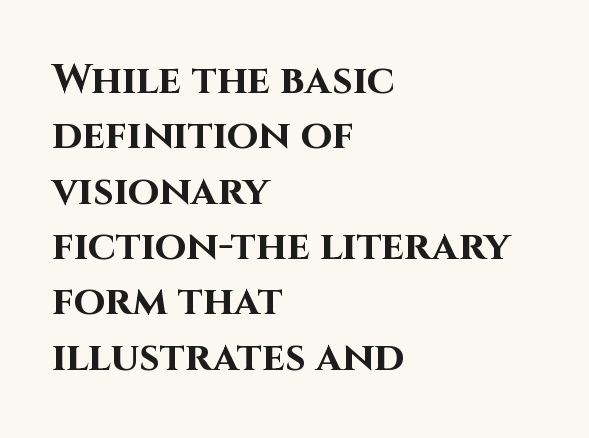
{"serif": "no", "italic": "no", "bold": "yes", "weight": "bold", "width": "normal", "stroke_contrast": "high", "x_height": "large", "monospaced": "no", "underline": "no", "align": "left", "line_spacing": "normal", "line_spacing_ratio": 1.35, "letter_spacing": "normal", "letter_spacing_em": 0.0, "glyph_px": 41}
